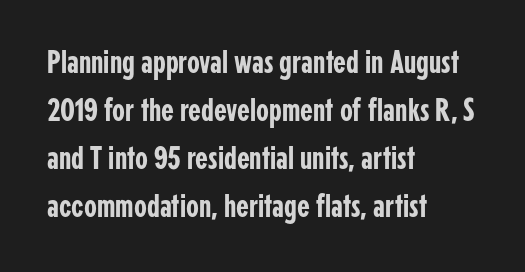
Q: Is the text italic (slanted)? A: No, it is upright.
Q: Is the typeface a serif or a sans-serif typeface? A: Sans-serif.
Q: Is the text underlined? A: No.
Q: How is the paragraph aligned? A: Left-aligned.
Q: Is the spacing between letters normal or unusually wide? A: Normal.
Q: Is the spacing between lines tight, normal or loose? A: Normal.
Q: Width (condensed, normal, or wide)? A: Condensed.
Q: Stroke contrast? A: Low.
Q: x-height? A: Medium.
Q: Monospaced? A: No.
